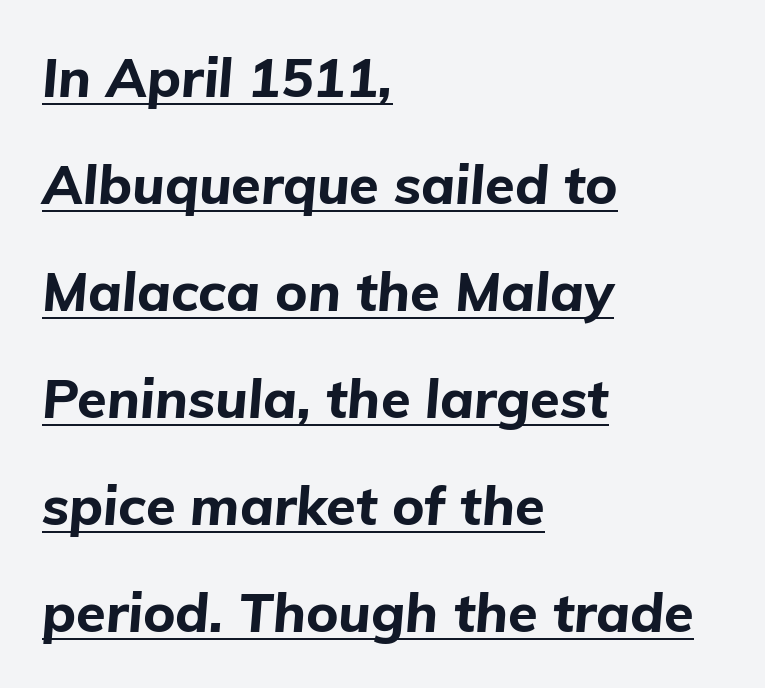
Q: Is the text bold? A: Yes.
Q: Is the text italic (slanted)? A: Yes, it leans right by about 5 degrees.
Q: Is the text underlined? A: Yes.
Q: How is the paragraph aligned? A: Left-aligned.
Q: Is the spacing between letters normal or unusually wide? A: Normal.
Q: Is the spacing between lines tight, normal or loose? A: Loose.
Q: Width (condensed, normal, or wide)? A: Normal.
Q: Stroke contrast? A: Low.
Q: x-height? A: Medium.
Q: Monospaced? A: No.
